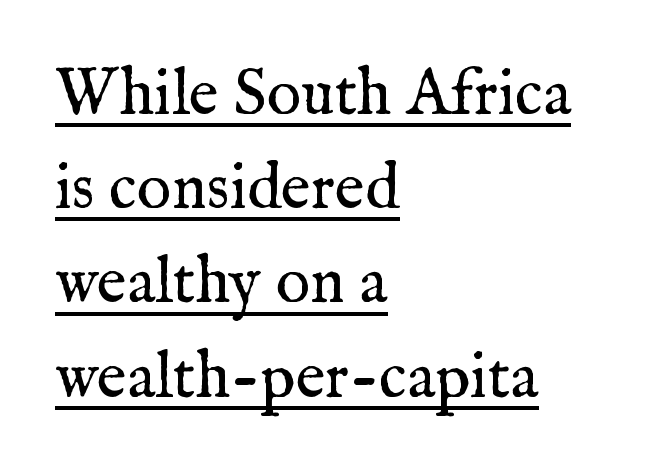
Q: Is the text bold? A: No.
Q: Is the text italic (slanted)? A: No, it is upright.
Q: Is the typeface a serif or a sans-serif typeface? A: Serif.
Q: Is the text underlined? A: Yes.
Q: How is the paragraph aligned? A: Left-aligned.
Q: Is the spacing between letters normal or unusually wide? A: Normal.
Q: Is the spacing between lines tight, normal or loose? A: Normal.
Q: Width (condensed, normal, or wide)? A: Normal.
Q: Stroke contrast? A: Medium.
Q: x-height? A: Medium.
Q: Monospaced? A: No.
